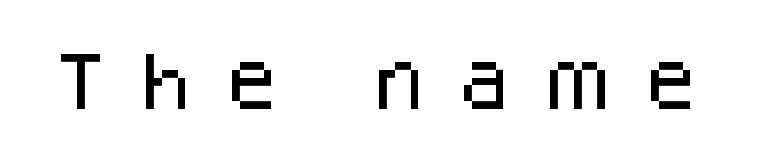
Q: Is the text italic (slanted)? A: No, it is upright.
Q: Is the typeface a serif or a sans-serif typeface? A: Sans-serif.
Q: Is the text underlined? A: No.
Q: Is the spacing between letters normal or unusually wide? A: Unusually wide.
Q: Width (condensed, normal, or wide)? A: Normal.
Q: Stroke contrast? A: Low.
Q: x-height? A: Large.
Q: Monospaced? A: No.
